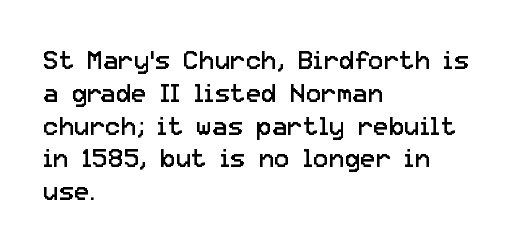
{"italic": "no", "bold": "no", "underline": "no", "align": "left", "line_spacing": "normal", "line_spacing_ratio": 1.26, "letter_spacing": "normal", "letter_spacing_em": 0.0, "glyph_px": 26}
